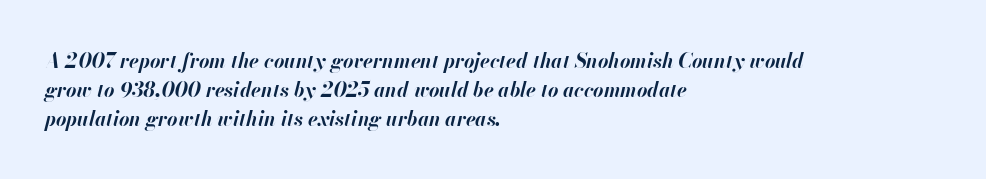
The image shows 20 px bold type, italic (leaning right); set left-aligned, normal line spacing (1.44x), normal letter spacing, not underlined.
